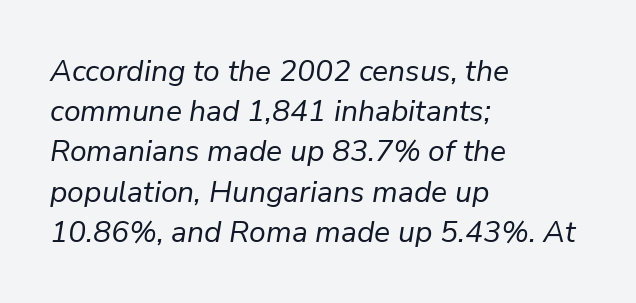
Words appear dense and cohesive because spacing is normal. The strip under each line holds only bare page. The letterforms sit at book weight or below. The rendering uses natural spacing where letterforms have individual widths. These lines sit exactly where default settings would place them. You can tell it's italic because the verticals aren't actually vertical.
